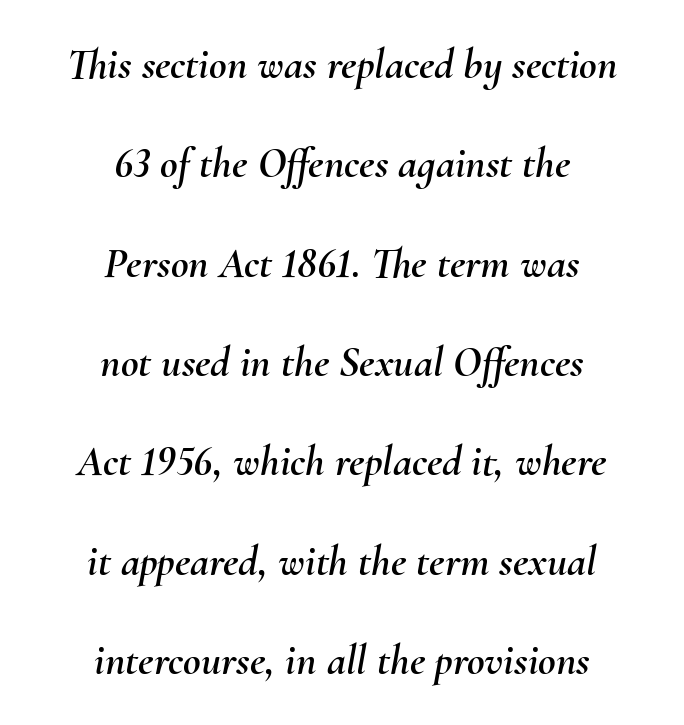
Varying glyph widths throughout — classic text-font behaviour. It's the slanting kind of type. Compared with typical body copy, the letter spacing here is the same. Successive baselines arrive slowly, with a big drop between each. The setting favours the middle, as headings and verse often do. The space beneath each line is pristine and unruled.
